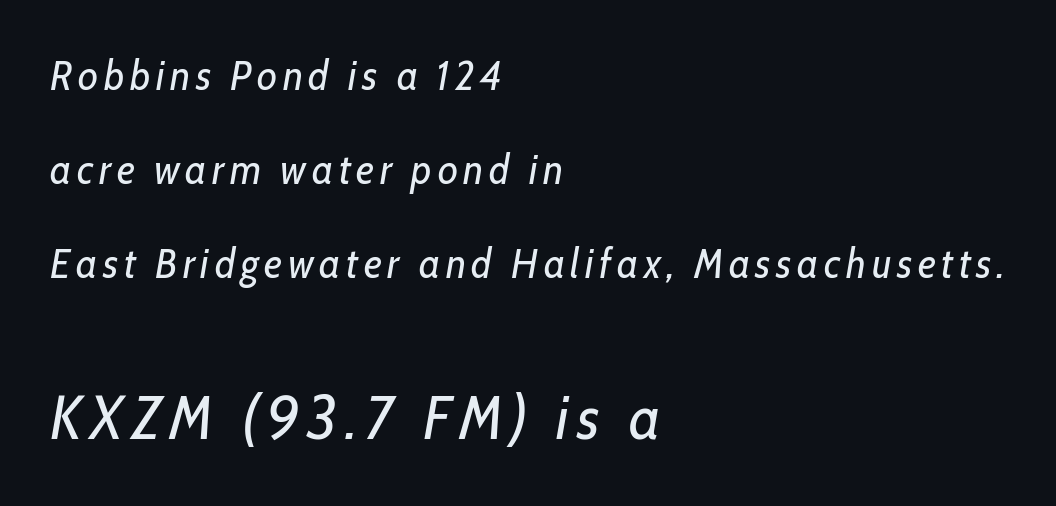
The image shows 61 px regular-weight, condensed type, italic (leaning right); set left-aligned, loose line spacing (2.29x), not underlined; the second (bottom) block is 1.49x larger; low stroke contrast and a medium x-height.
